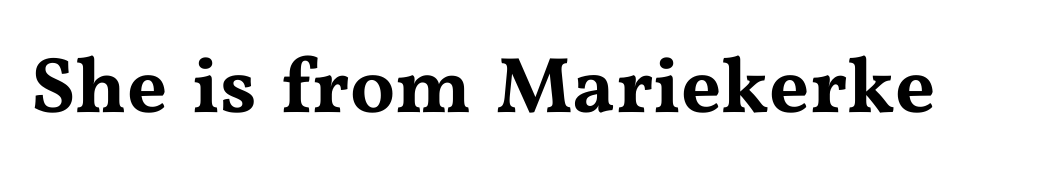
Q: Is the text italic (slanted)? A: No, it is upright.
Q: Is the typeface a serif or a sans-serif typeface? A: Serif.
Q: Is the text underlined? A: No.
Q: Is the spacing between letters normal or unusually wide? A: Normal.
Q: Width (condensed, normal, or wide)? A: Wide.
Q: Stroke contrast? A: Medium.
Q: x-height? A: Medium.
Q: Monospaced? A: No.
